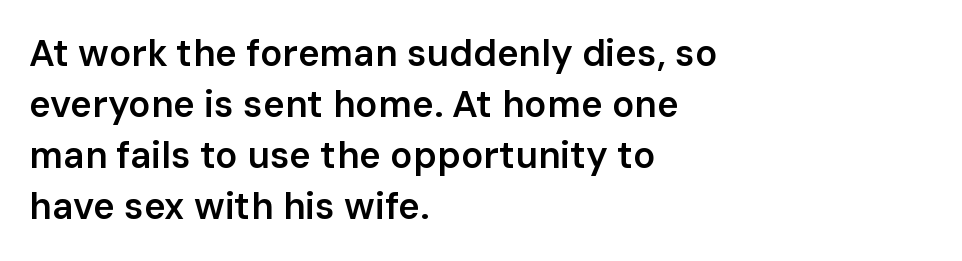
{"serif": "no", "italic": "no", "bold": "semi", "weight": "semibold", "width": "normal", "stroke_contrast": "low", "x_height": "medium", "monospaced": "no", "underline": "no", "align": "left", "line_spacing": "normal", "line_spacing_ratio": 1.38, "letter_spacing": "normal", "letter_spacing_em": 0.0, "glyph_px": 37}
